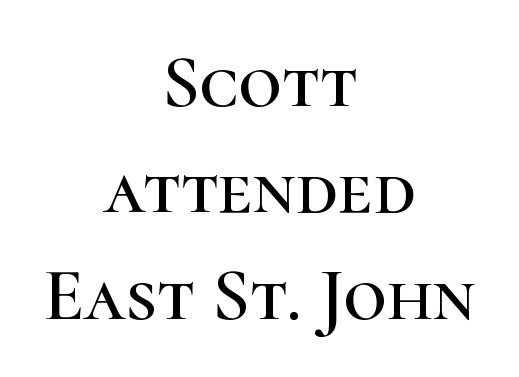
The image shows 75 px serif type, upright; set centered, normal line spacing (1.42x), normal letter spacing, not underlined; high stroke contrast and a medium x-height.
